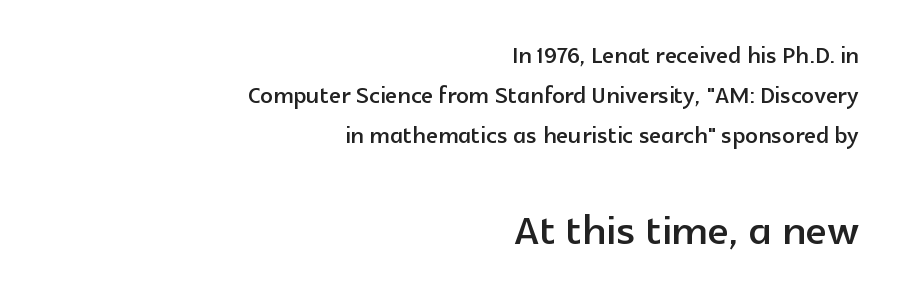
Descender tails drop into unmarked territory. A typesetter would label this face a sans. Is there much room between lines? A standard amount, neither cramped nor airy. This is roman type, the default non-slanted kind. A flush-right, rag-left setting is used for this passage. Think of a printed novel: that variable character pitch is what you see here.
